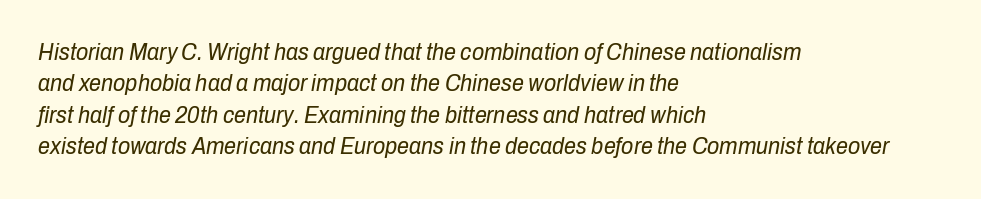
{"italic": "yes", "lean": "right", "slant_degrees": 10, "bold": "no", "underline": "no", "align": "left", "line_spacing": "normal", "line_spacing_ratio": 1.31, "letter_spacing": "normal", "letter_spacing_em": 0.0, "glyph_px": 24}
